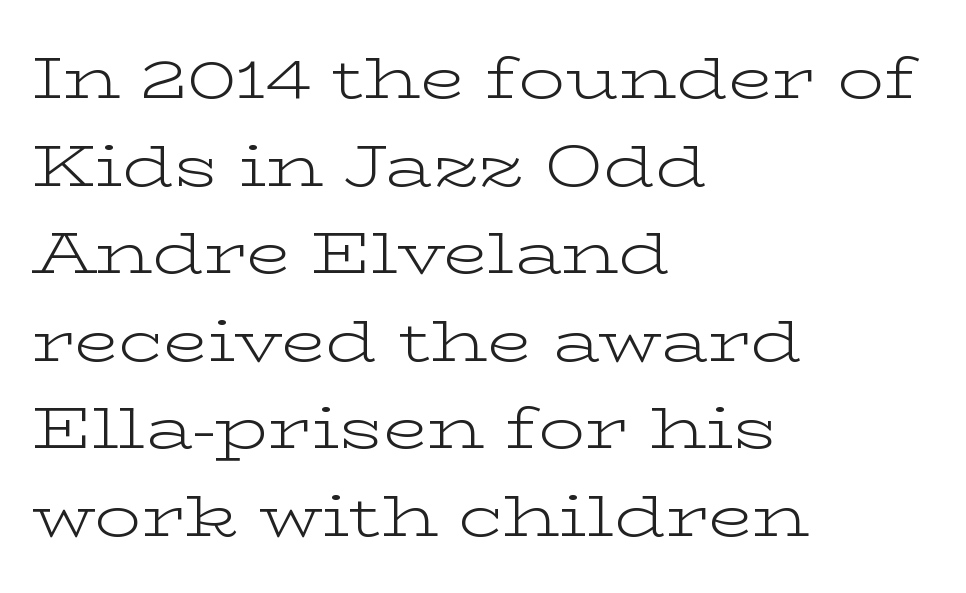
Q: Is the text bold? A: No.
Q: Is the text italic (slanted)? A: No, it is upright.
Q: Is the typeface a serif or a sans-serif typeface? A: Serif.
Q: Is the text underlined? A: No.
Q: How is the paragraph aligned? A: Left-aligned.
Q: Is the spacing between letters normal or unusually wide? A: Normal.
Q: Is the spacing between lines tight, normal or loose? A: Normal.
Q: Width (condensed, normal, or wide)? A: Wide.
Q: Stroke contrast? A: Low.
Q: x-height? A: Medium.
Q: Monospaced? A: No.
